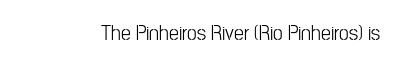
Q: Is the text italic (slanted)? A: No, it is upright.
Q: Is the text underlined? A: No.
Q: Is the spacing between letters normal or unusually wide? A: Normal.
